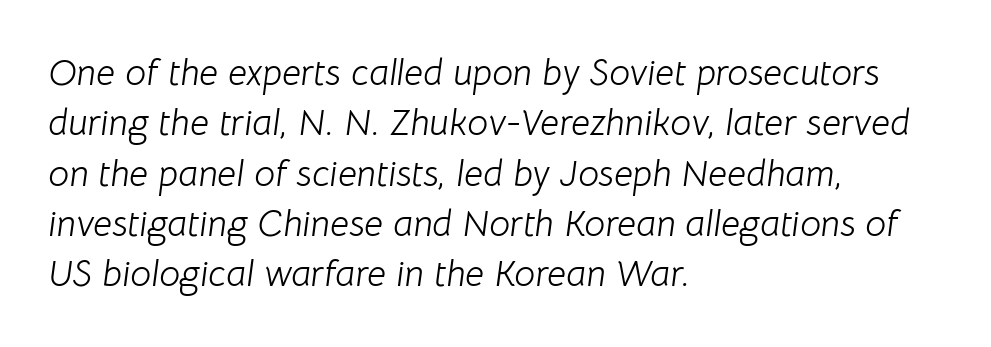
Horizontal bands of white between lines are of average thickness. The tracking reads as untouched default to a designer's eye. No letter is thick-stroked: the sample isn't bold. Teacher's note: observe the even left margin — that is flush-left alignment. Think of a printed novel: that variable character pitch is what you see here.
